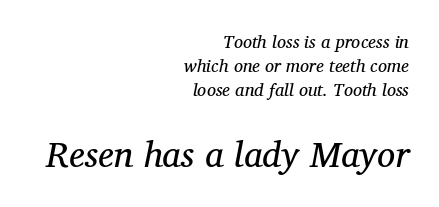
Q: Is the text bold? A: No.
Q: Is the text italic (slanted)? A: Yes, it leans right by about 12 degrees.
Q: Is the typeface a serif or a sans-serif typeface? A: Serif.
Q: Is the text underlined? A: No.
Q: How is the paragraph aligned? A: Right-aligned.
Q: Is the spacing between letters normal or unusually wide? A: Normal.
Q: Is the spacing between lines tight, normal or loose? A: Normal.
Q: Which block of text is set in a larger size, the first (top) or the second (bottom)? A: The second (bottom) one.
Q: Width (condensed, normal, or wide)? A: Normal.
Q: Stroke contrast? A: Medium.
Q: x-height? A: Medium.
Q: Monospaced? A: No.
